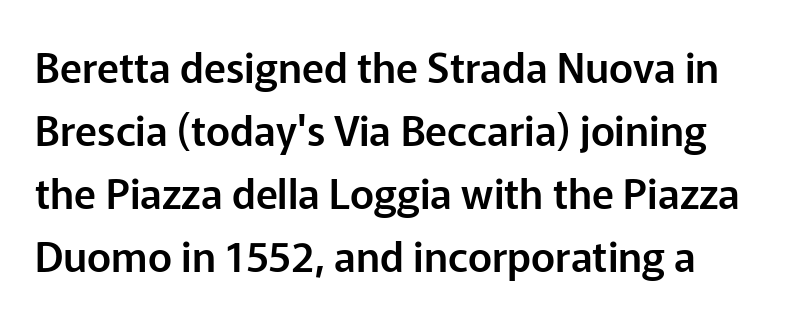
Regarding leading, the lines here are spaced in the standard way. The gaps between neighbouring characters are ordinary and unremarkable. In terms of letterform style, serifs are entirely absent. This is roman type, the default non-slanted kind.
